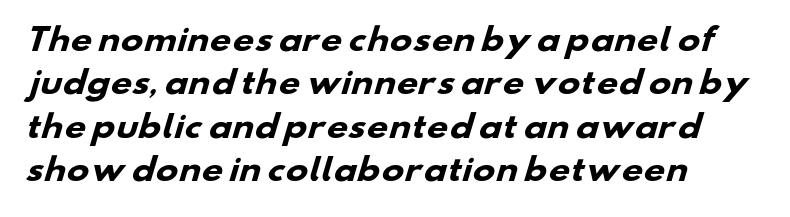
The image shows 30 px heavy, wide sans-serif type; set left-aligned, normal line spacing (1.45x), normal letter spacing, not underlined; low stroke contrast and a small x-height.
